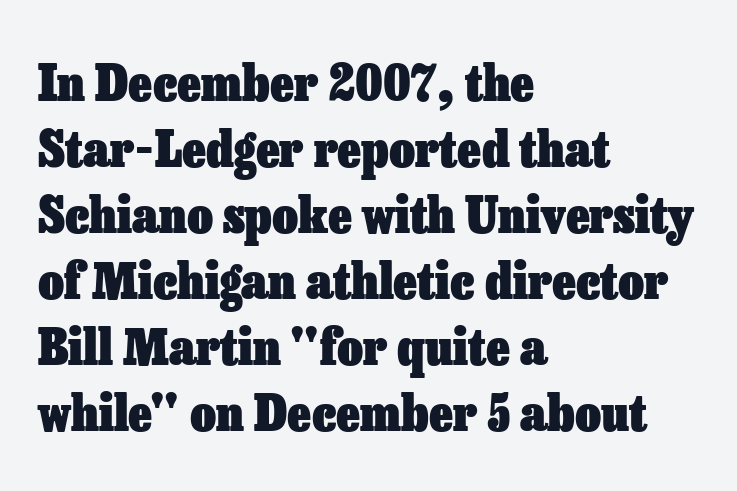
The font's upright variant was chosen for this text. Tracking value appears to be zero — textbook default spacing. The passage shown is typed in a proportional face where columns would drift. Notice how the passage keeps a crisp vertical edge on the left only.
